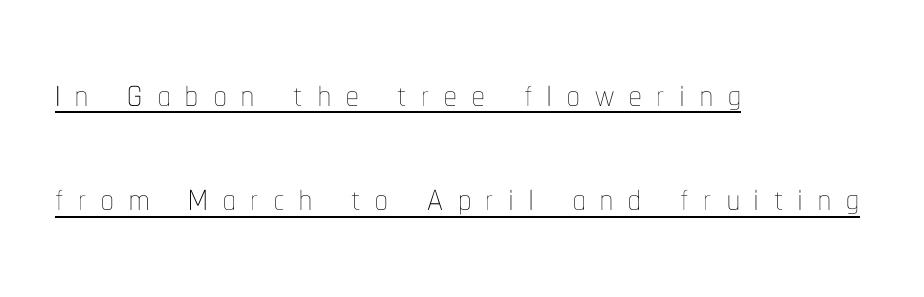
The image shows 50 px thin, condensed type, upright; set left-aligned, loose line spacing (2.09x), unusually wide letter spacing (+0.3 em), underlined; low stroke contrast and a medium x-height.
